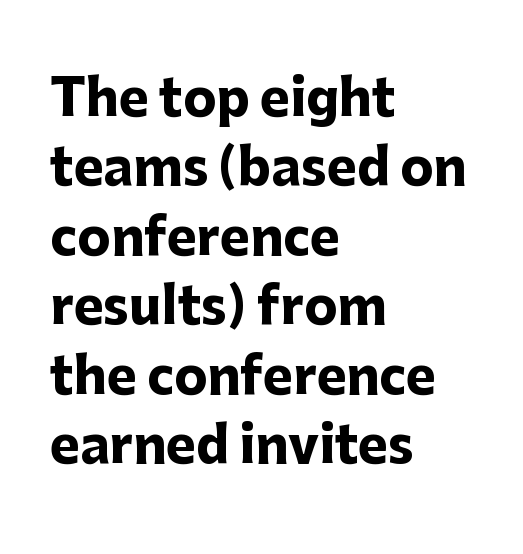
Note: no serifs on the glyphs. The type is set solid horizontally, with unmodified tracking. Plain, unruled lines of type. The typography opts for an upright posture over an oblique one. Think of a printed novel: that variable character pitch is what you see here. Each line starts at the same left margin while the right side varies.
